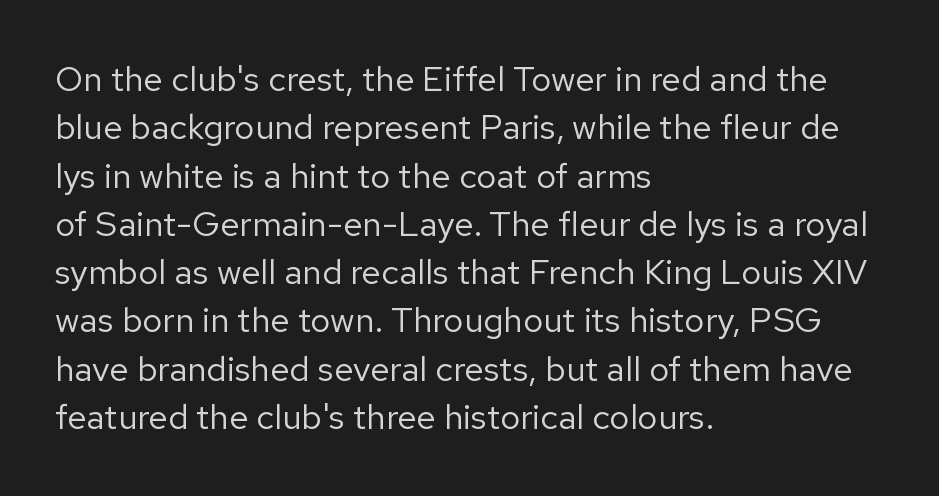
The image shows 35 px regular-weight sans-serif type, upright; set left-aligned, normal line spacing (1.38x), normal letter spacing, not underlined; low stroke contrast and a medium x-height.
